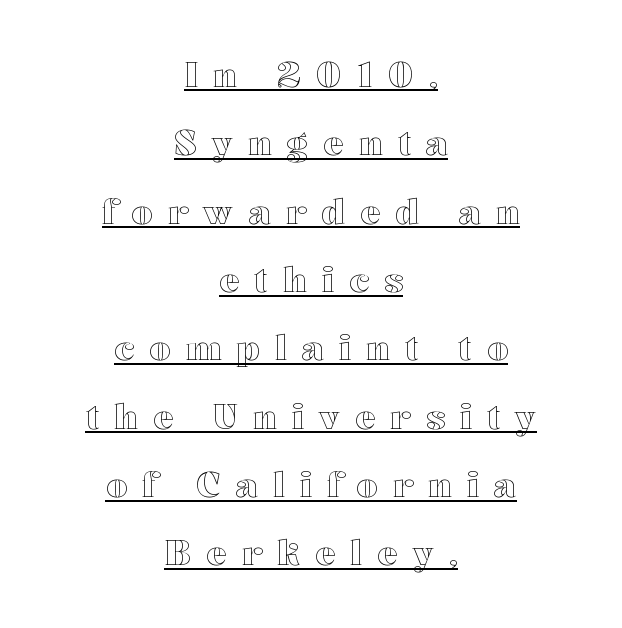
{"italic": "no", "width": "wide", "x_height": "medium", "monospaced": "no", "underline": "yes", "align": "center", "line_spacing": "loose", "line_spacing_ratio": 2.01, "letter_spacing": "wide", "letter_spacing_em": 0.44, "glyph_px": 34}
